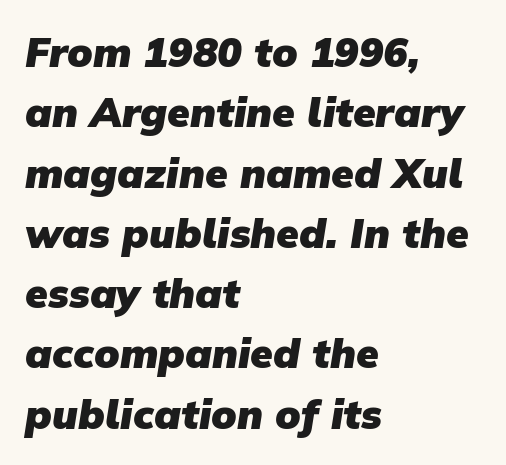
Q: Is the text bold? A: Yes.
Q: Is the typeface a serif or a sans-serif typeface? A: Sans-serif.
Q: Is the text underlined? A: No.
Q: How is the paragraph aligned? A: Left-aligned.
Q: Is the spacing between letters normal or unusually wide? A: Normal.
Q: Is the spacing between lines tight, normal or loose? A: Normal.
Q: Width (condensed, normal, or wide)? A: Normal.
Q: Stroke contrast? A: Low.
Q: x-height? A: Medium.
Q: Monospaced? A: No.
